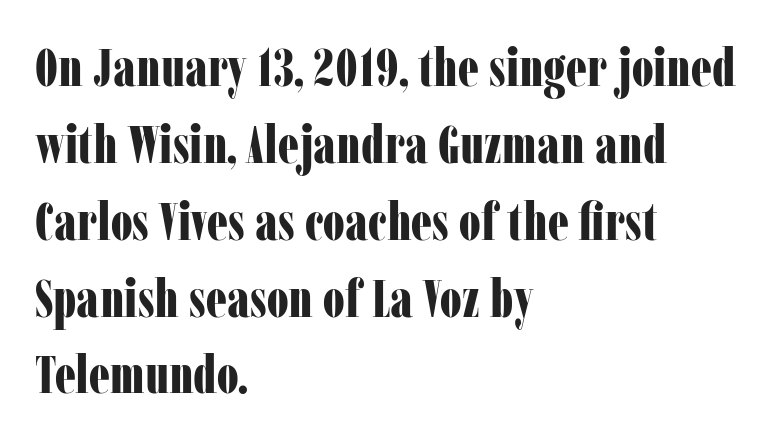
{"serif": "yes", "italic": "no", "bold": "yes", "weight": "bold", "width": "condensed", "stroke_contrast": "low", "x_height": "medium", "monospaced": "no", "underline": "no", "align": "left", "line_spacing": "normal", "line_spacing_ratio": 1.45, "letter_spacing": "normal", "letter_spacing_em": 0.0, "glyph_px": 53}
